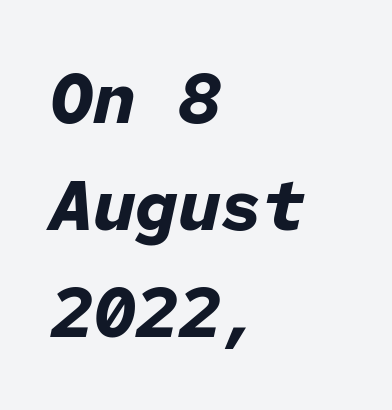
Q: Is the text bold? A: Yes.
Q: Is the text italic (slanted)? A: Yes, it leans right by about 12 degrees.
Q: Is the text underlined? A: No.
Q: How is the paragraph aligned? A: Left-aligned.
Q: Is the spacing between letters normal or unusually wide? A: Normal.
Q: Is the spacing between lines tight, normal or loose? A: Normal.
Q: Width (condensed, normal, or wide)? A: Normal.
Q: Stroke contrast? A: Low.
Q: x-height? A: Medium.
Q: Monospaced? A: Yes.
